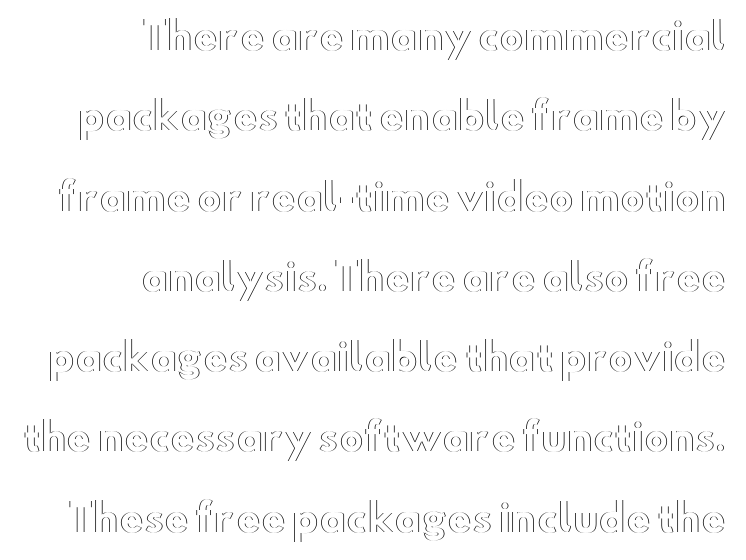
Q: Is the text italic (slanted)? A: No, it is upright.
Q: Is the text underlined? A: No.
Q: How is the paragraph aligned? A: Right-aligned.
Q: Is the spacing between letters normal or unusually wide? A: Normal.
Q: Is the spacing between lines tight, normal or loose? A: Loose.
Q: Width (condensed, normal, or wide)? A: Wide.
Q: x-height? A: Small.
Q: Monospaced? A: No.
